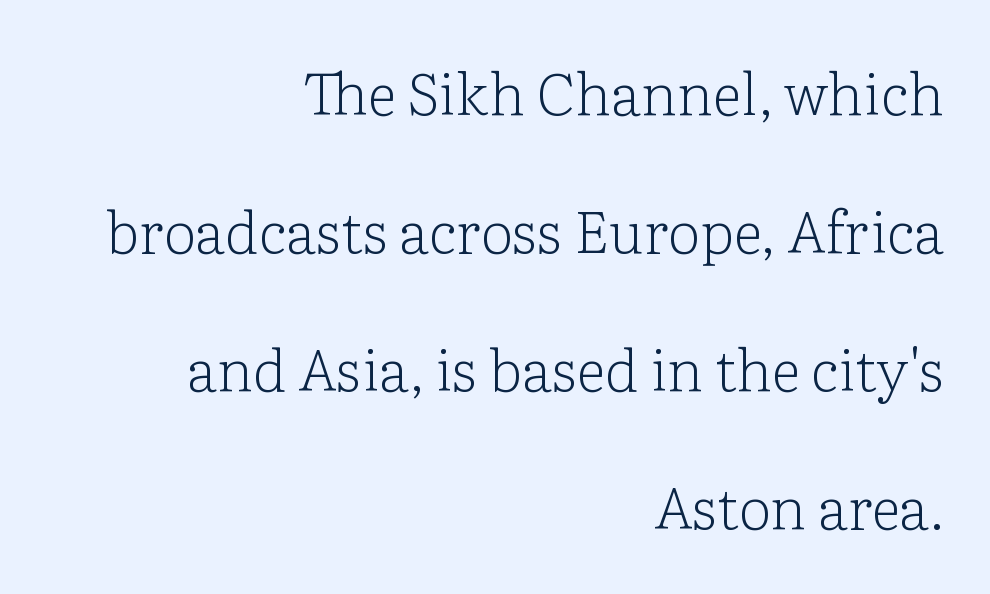
Q: Is the text bold? A: No.
Q: Is the text italic (slanted)? A: No, it is upright.
Q: Is the typeface a serif or a sans-serif typeface? A: Serif.
Q: Is the text underlined? A: No.
Q: How is the paragraph aligned? A: Right-aligned.
Q: Is the spacing between letters normal or unusually wide? A: Normal.
Q: Is the spacing between lines tight, normal or loose? A: Loose.
Q: Width (condensed, normal, or wide)? A: Normal.
Q: Stroke contrast? A: Low.
Q: x-height? A: Medium.
Q: Monospaced? A: No.
